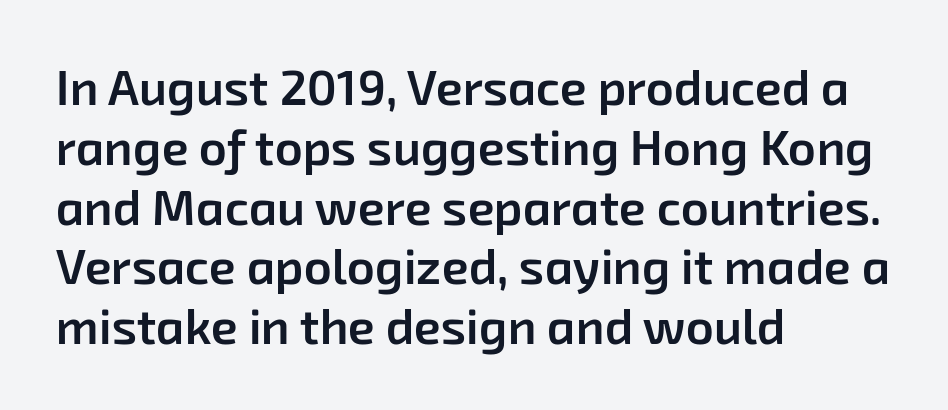
{"serif": "no", "bold": "semi", "weight": "semibold", "width": "normal", "stroke_contrast": "low", "x_height": "medium", "monospaced": "no", "underline": "no", "align": "left", "line_spacing_ratio": 1.22, "letter_spacing": "normal", "letter_spacing_em": 0.0, "glyph_px": 49}
